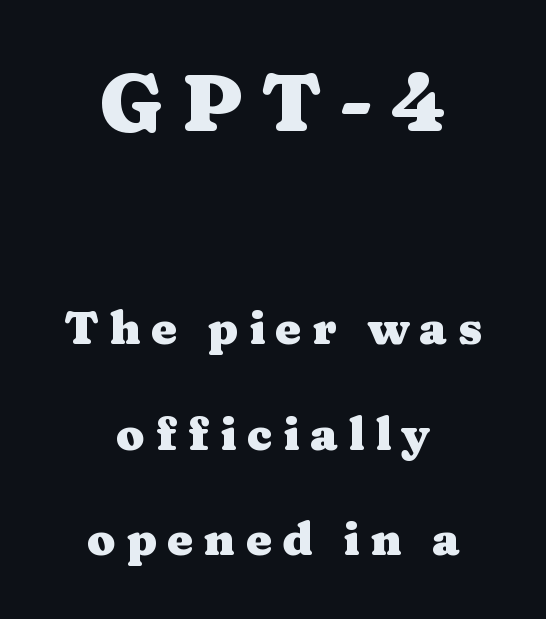
{"serif": "yes", "italic": "no", "bold": "yes", "weight": "heavy", "width": "wide", "stroke_contrast": "medium", "x_height": "medium", "monospaced": "no", "underline": "no", "align": "center", "line_spacing": "loose", "line_spacing_ratio": 2.29, "letter_spacing": "wide", "letter_spacing_em": 0.23, "larger_block": "first", "size_ratio": 1.74, "glyph_px": 80}
